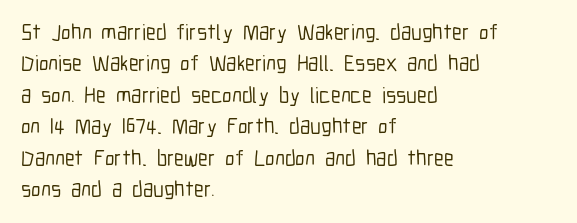
The image shows 22 px text type, upright; set left-aligned, normal line spacing (1.43x), normal letter spacing, not underlined.
